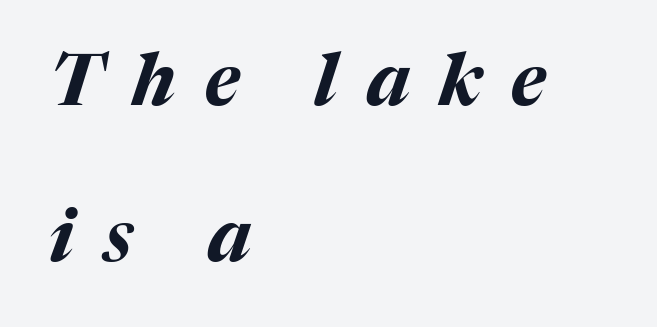
{"italic": "yes", "lean": "right", "slant_degrees": 17, "bold": "yes", "weight": "bold", "width": "normal", "stroke_contrast": "medium", "x_height": "medium", "monospaced": "no", "underline": "no", "align": "left", "line_spacing": "loose", "line_spacing_ratio": 2.16, "letter_spacing": "wide", "letter_spacing_em": 0.41, "glyph_px": 72}
